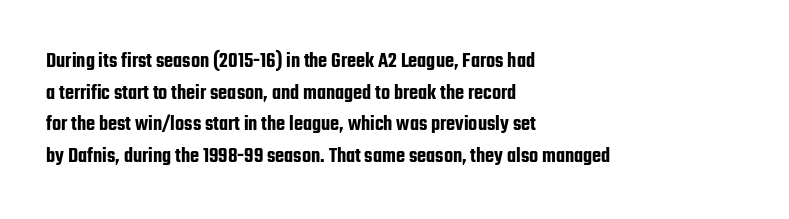
Q: Is the text italic (slanted)? A: No, it is upright.
Q: Is the text underlined? A: No.
Q: How is the paragraph aligned? A: Left-aligned.
Q: Is the spacing between letters normal or unusually wide? A: Normal.
Q: Is the spacing between lines tight, normal or loose? A: Normal.
